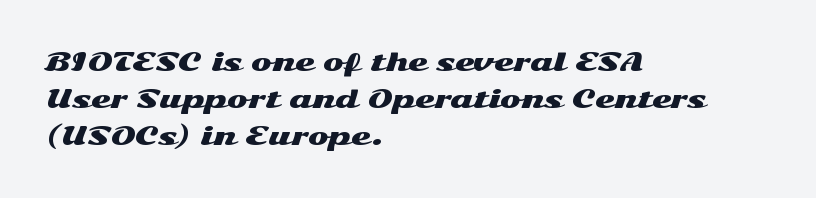
Q: Is the text italic (slanted)? A: Yes.
Q: Is the text underlined? A: No.
Q: How is the paragraph aligned? A: Left-aligned.
Q: Is the spacing between letters normal or unusually wide? A: Normal.
Q: Is the spacing between lines tight, normal or loose? A: Normal.
